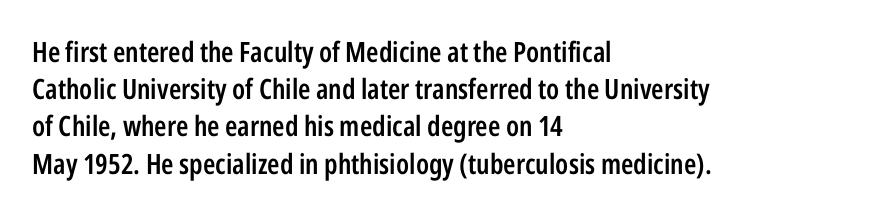
The image shows 28 px semibold, condensed sans-serif type, upright; set left-aligned, normal line spacing (1.33x), normal letter spacing, not underlined; low stroke contrast and a medium x-height.
